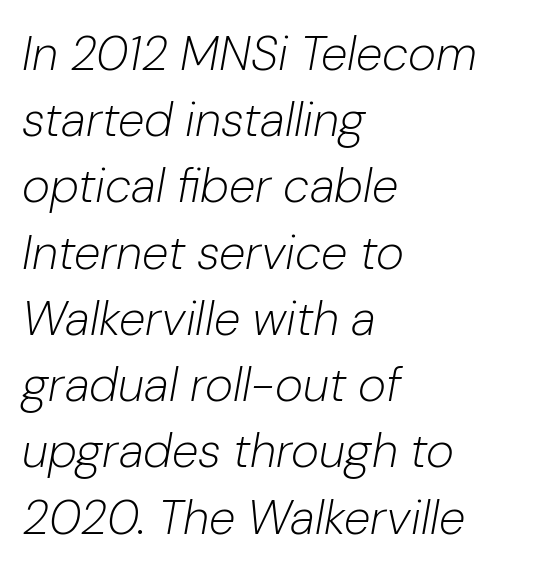
The image shows 48 px light type, italic (leaning right); set left-aligned, normal line spacing (1.38x), normal letter spacing, not underlined; low stroke contrast and a medium x-height.
